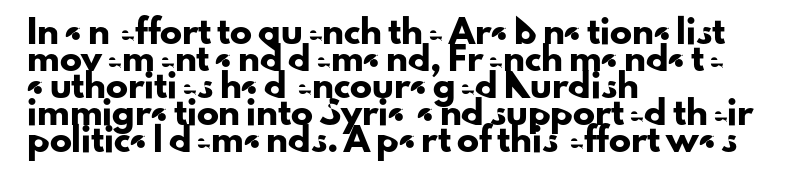
Q: Is the text italic (slanted)? A: No, it is upright.
Q: Is the text underlined? A: No.
Q: How is the paragraph aligned? A: Left-aligned.
Q: Is the spacing between letters normal or unusually wide? A: Normal.
